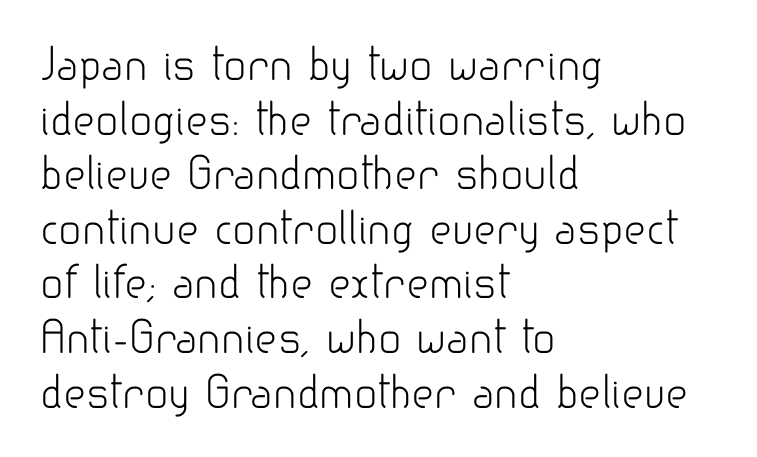
{"serif": "no", "italic": "no", "bold": "no", "weight": "light", "width": "normal", "stroke_contrast": "low", "x_height": "small", "monospaced": "no", "underline": "no", "align": "left", "line_spacing": "normal", "line_spacing_ratio": 1.27, "letter_spacing": "normal", "letter_spacing_em": 0.0, "glyph_px": 43}
